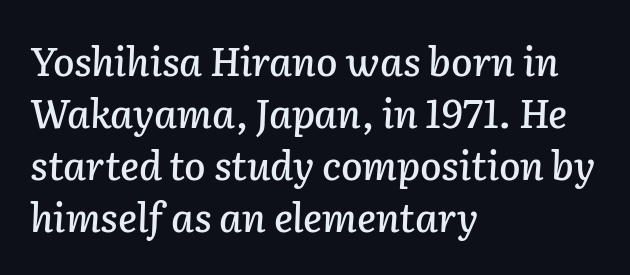
Q: Is the text italic (slanted)? A: Yes, it leans right by about 2 degrees.
Q: Is the text underlined? A: No.
Q: How is the paragraph aligned? A: Left-aligned.
Q: Is the spacing between letters normal or unusually wide? A: Normal.
Q: Is the spacing between lines tight, normal or loose? A: Normal.
Q: Width (condensed, normal, or wide)? A: Normal.
Q: Stroke contrast? A: Low.
Q: x-height? A: Medium.
Q: Monospaced? A: No.
